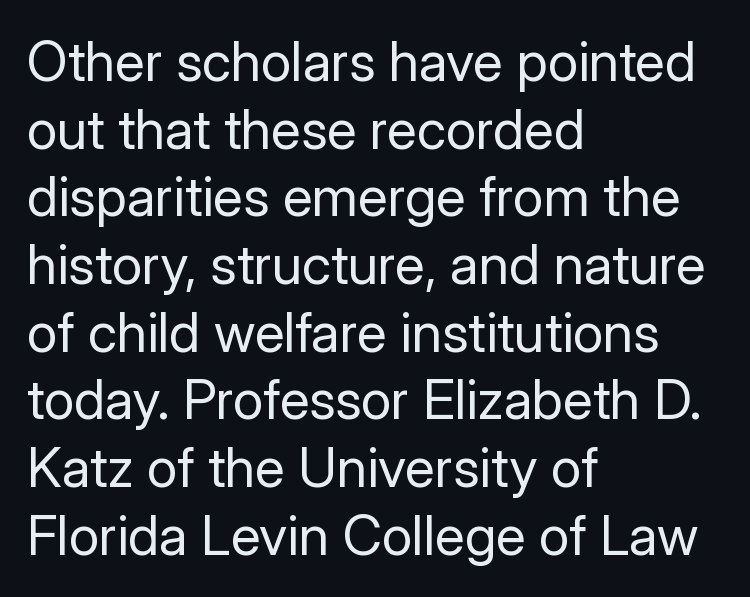
The image shows 55 px regular-weight sans-serif type, upright; set left-aligned, line spacing 1.23x, normal letter spacing, not underlined; low stroke contrast and a medium x-height.
